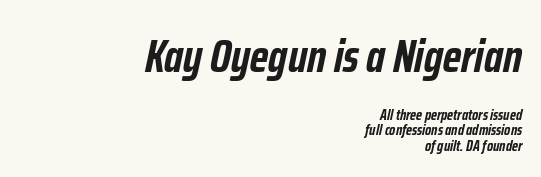
Tracking value appears to be zero — textbook default spacing. Would a proofreader flag this as italicized? Yes. In this sample the first text group is rendered at the bigger scale. The sample has been set heavy, in full bold.
